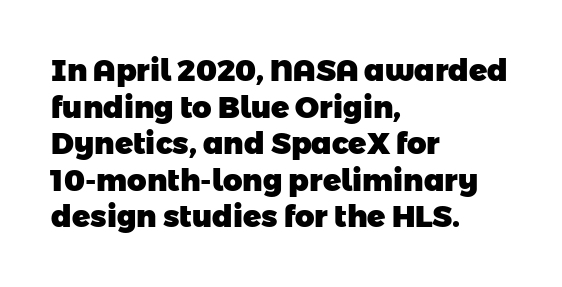
How heavy is the stroke? Heavy — this is a bold. The foot of each line stays bare and open. To sum up the face: it is a sans, with no serifs. In CSS terms this would be text-align: left.
